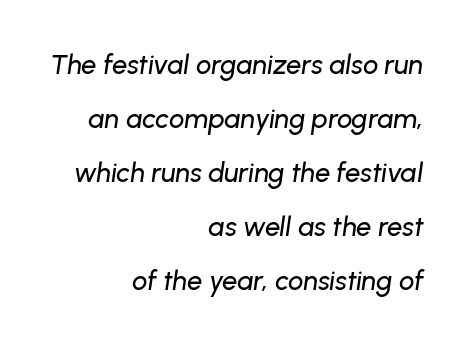
{"italic": "yes", "lean": "right", "slant_degrees": 8, "underline": "no", "align": "right", "line_spacing": "loose", "line_spacing_ratio": 2.0, "letter_spacing": "normal", "letter_spacing_em": 0.0, "glyph_px": 27}
